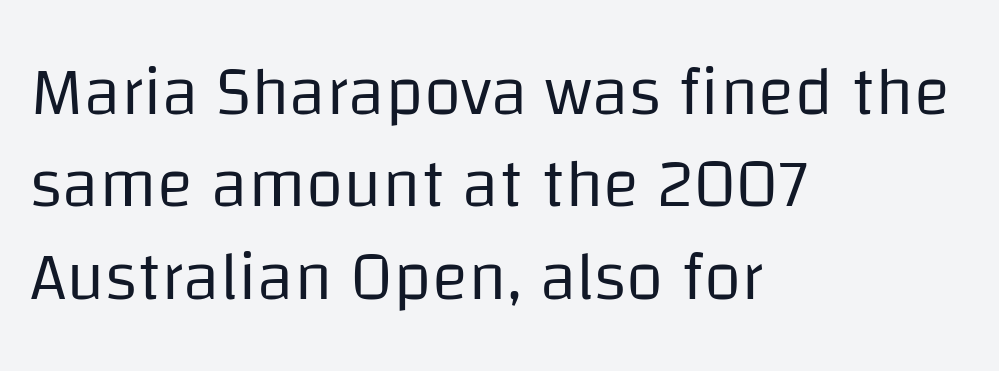
The image shows 68 px regular-weight sans-serif type, upright; set left-aligned, normal line spacing (1.36x), normal letter spacing, not underlined; low stroke contrast and a large x-height.
